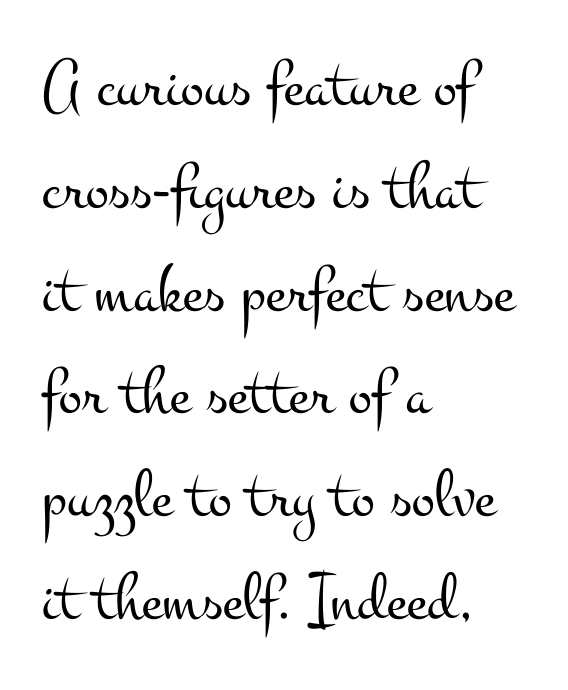
The type family on display is of the serif kind. Compared with typical paragraphs, the rows here are spaced about the same. Nobody touched the tracking dial on this one. The paragraph shown leans on its left margin. The typesetting does not lean heavy: it is not bold.
